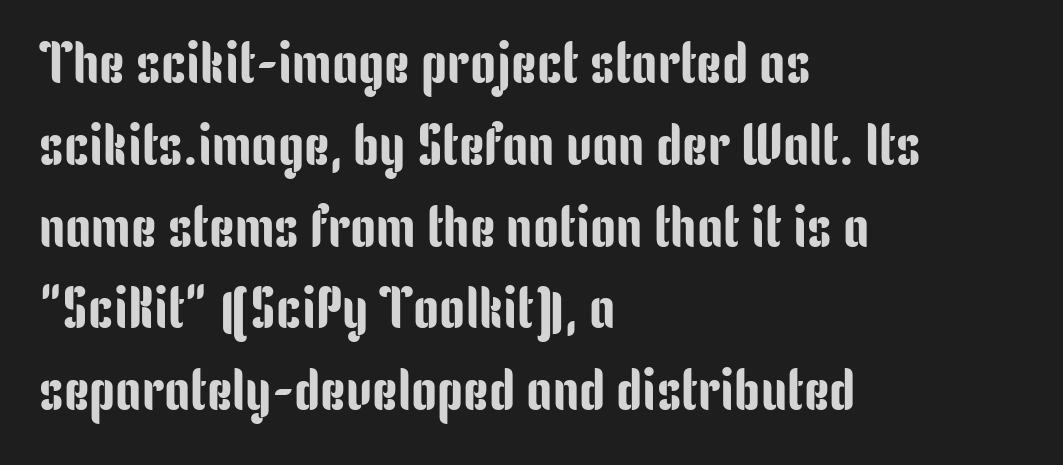
{"serif": "no", "italic": "no", "width": "condensed", "stroke_contrast": "low", "x_height": "medium", "monospaced": "no", "underline": "no", "align": "left", "line_spacing": "normal", "line_spacing_ratio": 1.41, "letter_spacing": "normal", "letter_spacing_em": 0.0, "glyph_px": 58}
